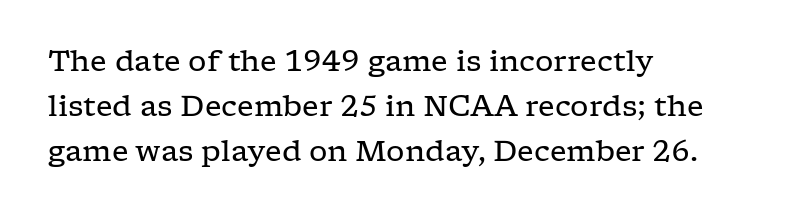
The image shows 29 px regular-weight, wide serif type, upright; set left-aligned, normal line spacing (1.55x), normal letter spacing, not underlined; low stroke contrast and a medium x-height.
